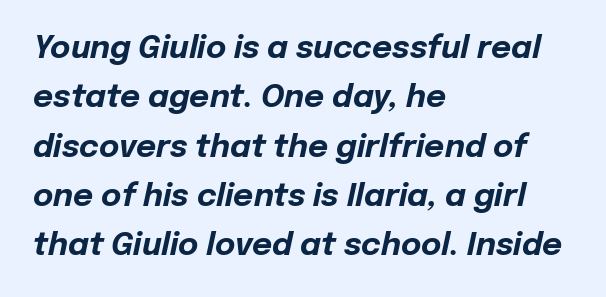
Q: Is the text bold? A: Yes.
Q: Is the text italic (slanted)? A: Yes, it leans right by about 12 degrees.
Q: Is the text underlined? A: No.
Q: How is the paragraph aligned? A: Left-aligned.
Q: Is the spacing between letters normal or unusually wide? A: Normal.
Q: Is the spacing between lines tight, normal or loose? A: Normal.
Q: Width (condensed, normal, or wide)? A: Normal.
Q: Stroke contrast? A: Low.
Q: x-height? A: Medium.
Q: Monospaced? A: No.
